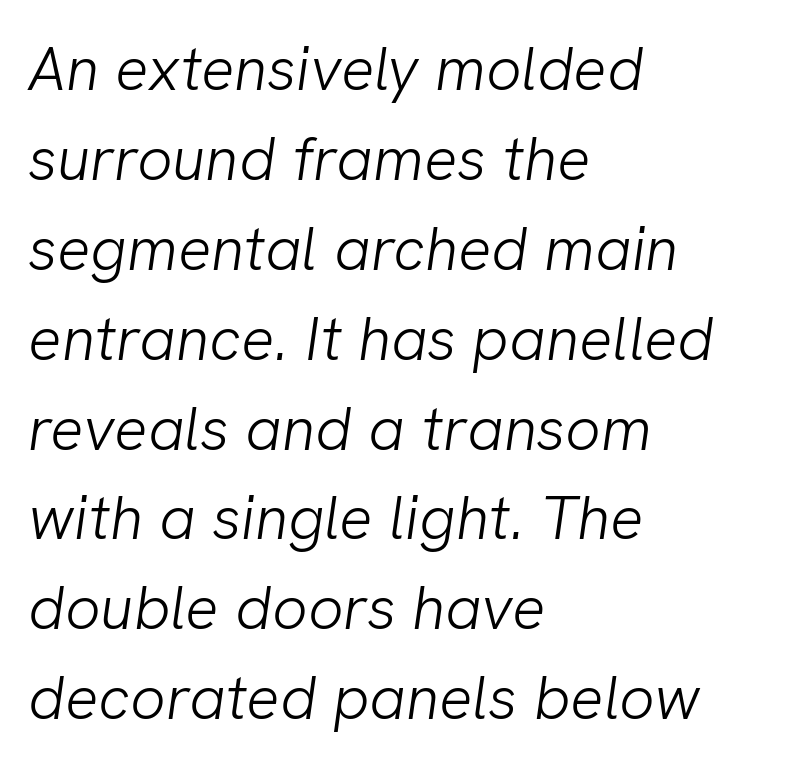
Q: Is the text bold? A: No.
Q: Is the typeface a serif or a sans-serif typeface? A: Sans-serif.
Q: Is the text underlined? A: No.
Q: How is the paragraph aligned? A: Left-aligned.
Q: Is the spacing between letters normal or unusually wide? A: Normal.
Q: Is the spacing between lines tight, normal or loose? A: Normal.
Q: Width (condensed, normal, or wide)? A: Normal.
Q: Stroke contrast? A: Low.
Q: x-height? A: Medium.
Q: Monospaced? A: No.
